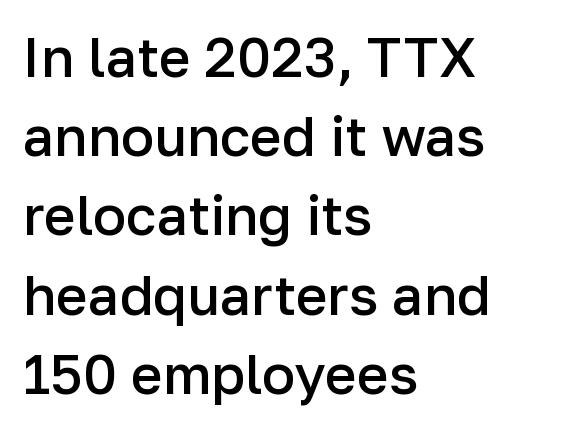
Q: Is the text bold? A: Semi-bold.
Q: Is the text italic (slanted)? A: No, it is upright.
Q: Is the typeface a serif or a sans-serif typeface? A: Sans-serif.
Q: Is the text underlined? A: No.
Q: How is the paragraph aligned? A: Left-aligned.
Q: Is the spacing between letters normal or unusually wide? A: Normal.
Q: Is the spacing between lines tight, normal or loose? A: Normal.
Q: Width (condensed, normal, or wide)? A: Normal.
Q: Stroke contrast? A: Low.
Q: x-height? A: Medium.
Q: Monospaced? A: No.
